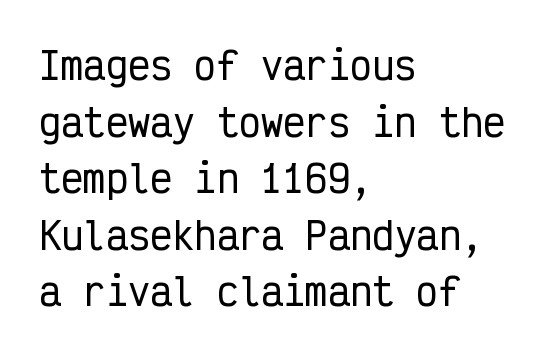
{"serif": "no", "italic": "no", "width": "condensed", "stroke_contrast": "low", "x_height": "medium", "monospaced": "yes", "underline": "no", "align": "left", "line_spacing": "normal", "line_spacing_ratio": 1.53, "letter_spacing": "normal", "letter_spacing_em": 0.0, "glyph_px": 37}
